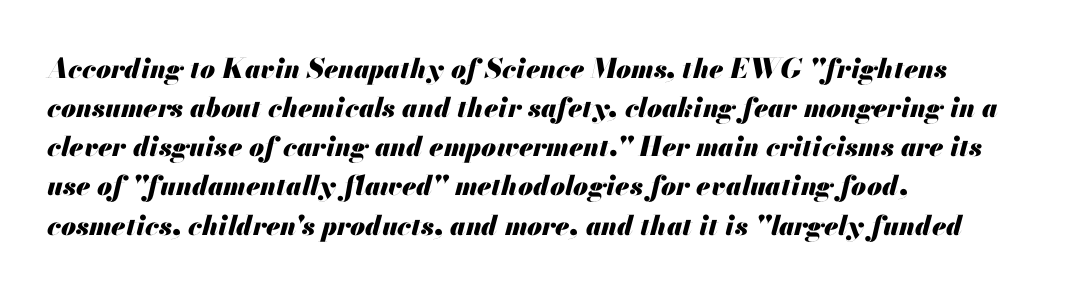
The image shows 27 px bold type, italic (leaning right); set left-aligned, normal line spacing (1.45x), normal letter spacing, not underlined.
